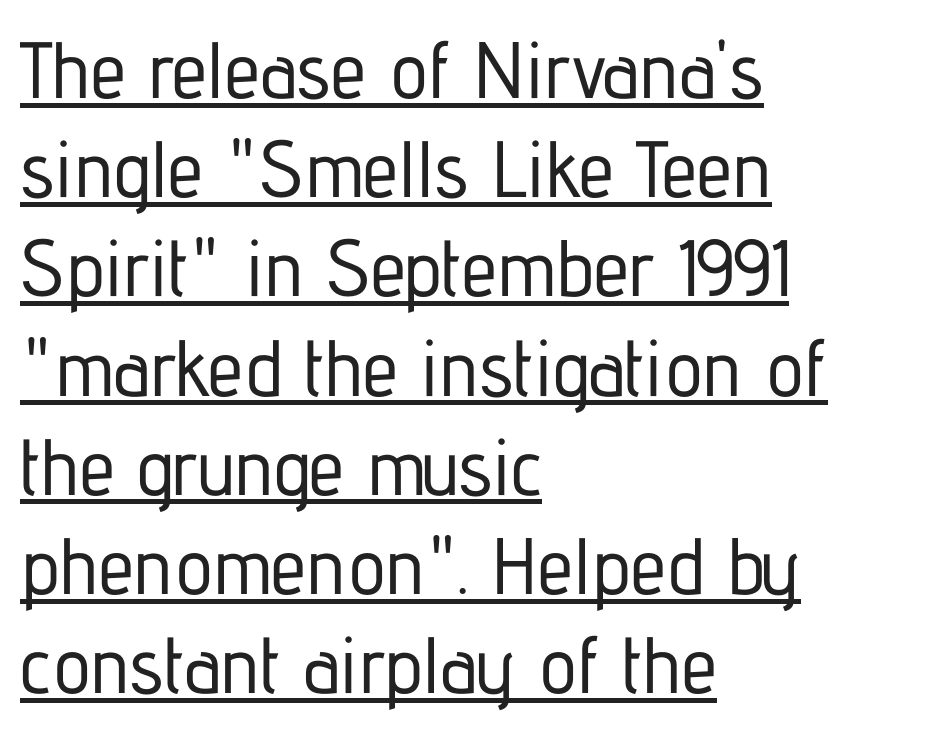
These characters rest on top of a visible drawn line. The lettering stays uniformly vertical, giving the passage a roman look. Nobody touched the tracking dial on this one. Looks like regular typesetting: each glyph gets only the width it needs.
